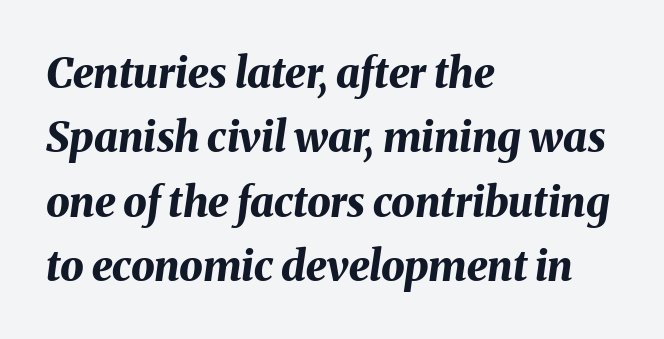
{"italic": "yes", "lean": "right", "slant_degrees": 8, "bold": "yes", "weight": "bold", "width": "normal", "stroke_contrast": "medium", "x_height": "medium", "monospaced": "no", "underline": "no", "align": "left", "line_spacing": "normal", "line_spacing_ratio": 1.53, "letter_spacing": "normal", "letter_spacing_em": 0.0, "glyph_px": 42}
